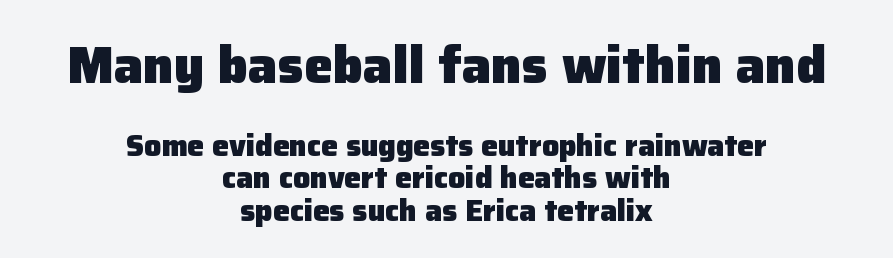
Nothing sits at the stroke ends, so this counts as sans-serif. Notice how the stems are strictly vertical — no italics here. The foot of each line stays bare and open. These lines are centered, leaving both edges ragged. Heavy-handed strokes throughout: this text is bold. Students, note that the glyphs here touch the page at normal intervals.
